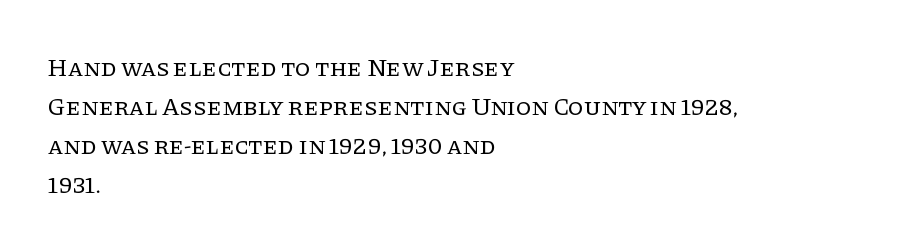
Q: Is the text bold? A: No.
Q: Is the text italic (slanted)? A: No, it is upright.
Q: Is the text underlined? A: No.
Q: How is the paragraph aligned? A: Left-aligned.
Q: Is the spacing between letters normal or unusually wide? A: Normal.
Q: Is the spacing between lines tight, normal or loose? A: Normal.
